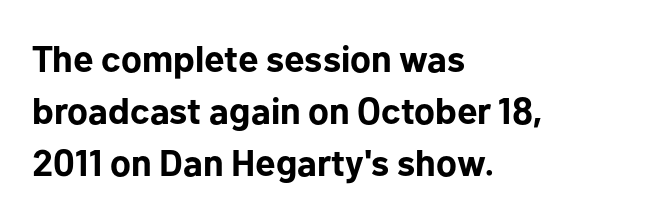
{"serif": "no", "italic": "no", "bold": "yes", "weight": "bold", "width": "normal", "stroke_contrast": "low", "x_height": "medium", "monospaced": "no", "underline": "no", "align": "left", "line_spacing": "normal", "line_spacing_ratio": 1.4, "letter_spacing": "normal", "letter_spacing_em": 0.0, "glyph_px": 37}
